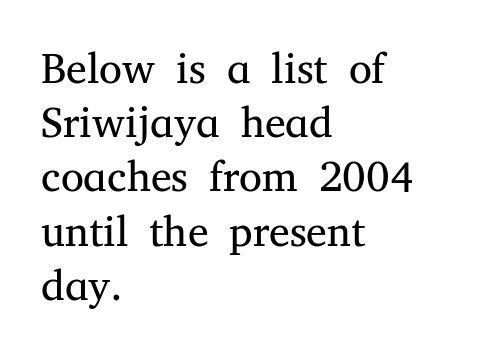
The image shows 42 px regular-weight serif type, upright; set left-aligned, normal line spacing (1.29x), normal letter spacing, not underlined; medium stroke contrast and a medium x-height.
